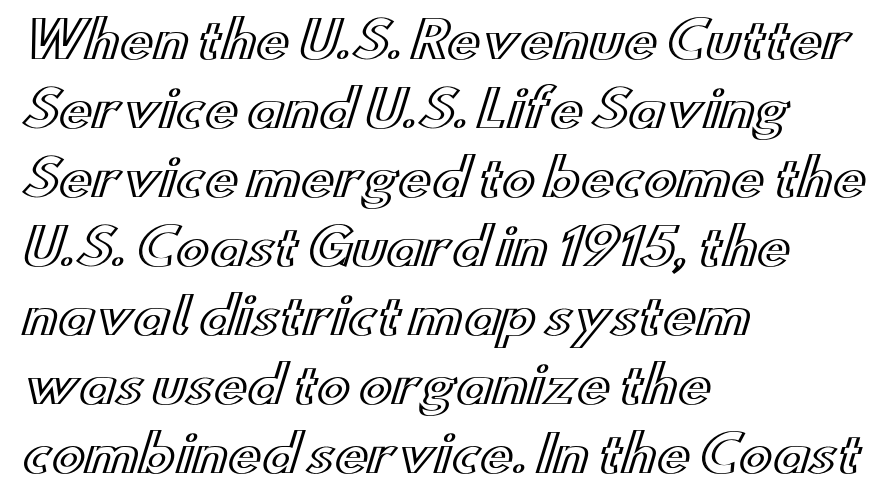
{"width": "wide", "x_height": "small", "monospaced": "no", "underline": "no", "align": "left", "line_spacing": "normal", "line_spacing_ratio": 1.38, "letter_spacing": "normal", "letter_spacing_em": 0.0, "glyph_px": 50}
